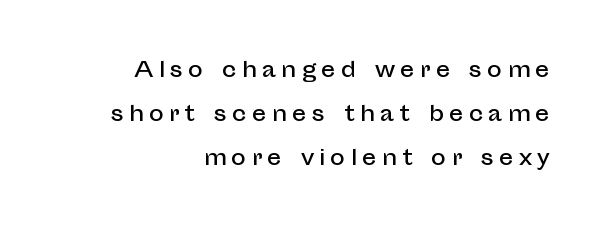
Q: Is the text italic (slanted)? A: No, it is upright.
Q: Is the text underlined? A: No.
Q: How is the paragraph aligned? A: Right-aligned.
Q: Is the spacing between letters normal or unusually wide? A: Unusually wide.
Q: Is the spacing between lines tight, normal or loose? A: Loose.
